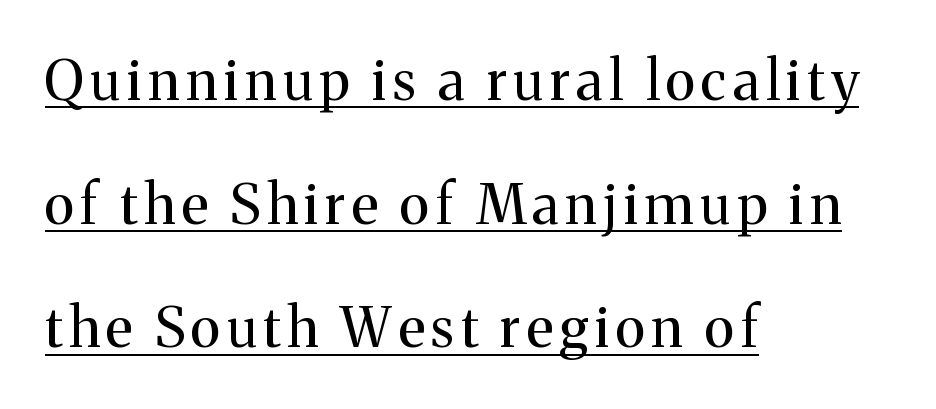
The image shows 55 px regular-weight serif type, upright; set left-aligned, loose line spacing (2.25x), underlined; medium stroke contrast and a medium x-height.
